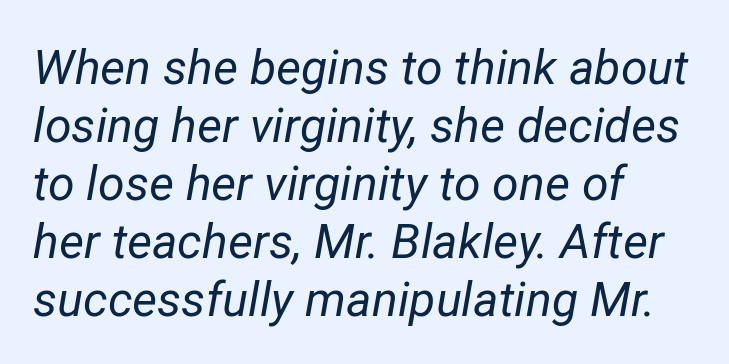
Q: Is the text bold? A: No.
Q: Is the text italic (slanted)? A: Yes, it leans right by about 12 degrees.
Q: Is the text underlined? A: No.
Q: How is the paragraph aligned? A: Left-aligned.
Q: Is the spacing between letters normal or unusually wide? A: Normal.
Q: Width (condensed, normal, or wide)? A: Normal.
Q: Stroke contrast? A: Low.
Q: x-height? A: Medium.
Q: Monospaced? A: No.
